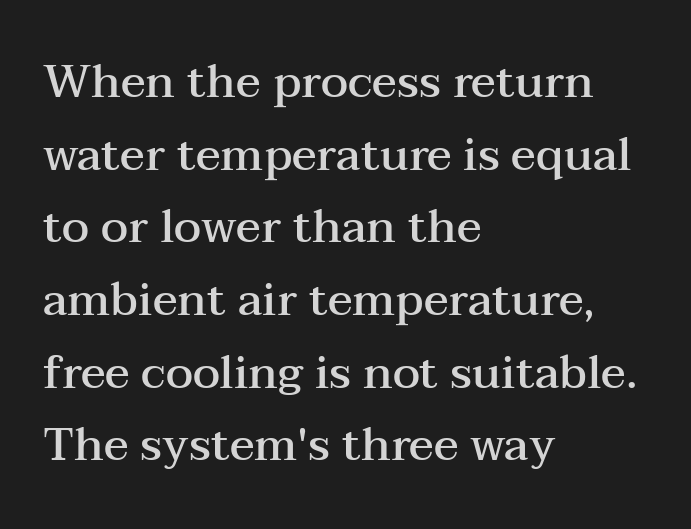
{"serif": "yes", "italic": "no", "bold": "semi", "weight": "semibold", "width": "wide", "stroke_contrast": "medium", "x_height": "medium", "monospaced": "no", "underline": "no", "align": "left", "line_spacing": "normal", "line_spacing_ratio": 1.58, "letter_spacing": "normal", "letter_spacing_em": 0.0, "glyph_px": 46}
